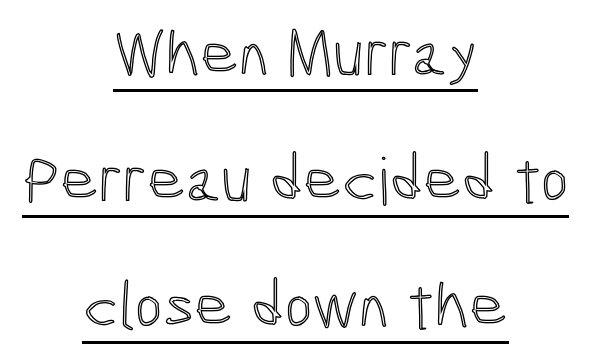
Here the glyphs are tracked normally, forming tight word shapes. The glyphs are accompanied by a horizontal stroke just below them. Italic? Not at all — the glyphs are vertical. Here the designer chose a conventional face with non-uniform glyph widths.
